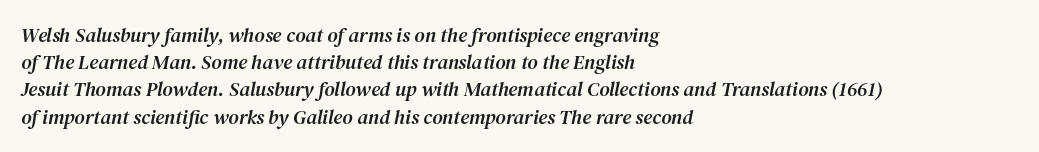
The face used here has a pronounced slope to its letters. Standard letterfit; no display-style spreading of the glyphs. Typeset ragged right — the left edge is the straight one. Whoever set this chose a conventional vertical rhythm.
